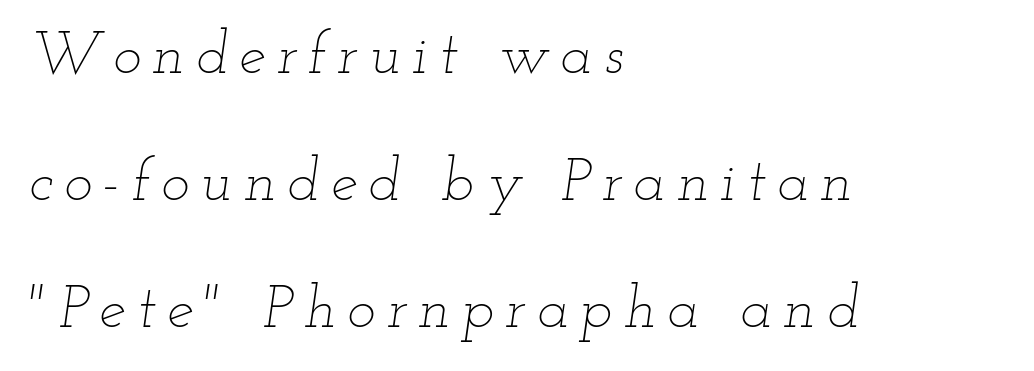
Q: Is the text bold? A: No.
Q: Is the text italic (slanted)? A: Yes, it leans right by about 12 degrees.
Q: Is the text underlined? A: No.
Q: How is the paragraph aligned? A: Left-aligned.
Q: Is the spacing between lines tight, normal or loose? A: Loose.
Q: Width (condensed, normal, or wide)? A: Wide.
Q: Stroke contrast? A: Low.
Q: x-height? A: Small.
Q: Monospaced? A: No.
